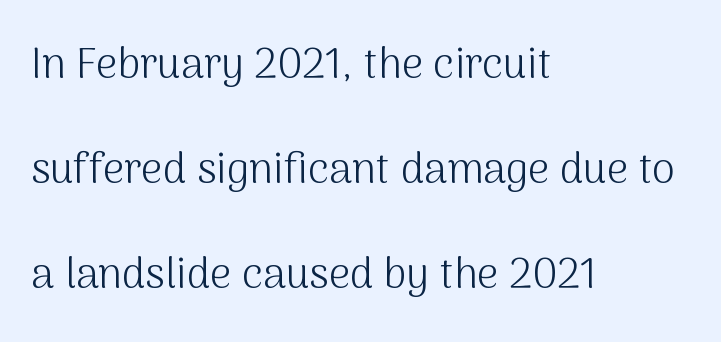
The image shows 42 px light sans-serif type, upright; set left-aligned, loose line spacing (2.5x), normal letter spacing, not underlined; medium stroke contrast and a medium x-height.
